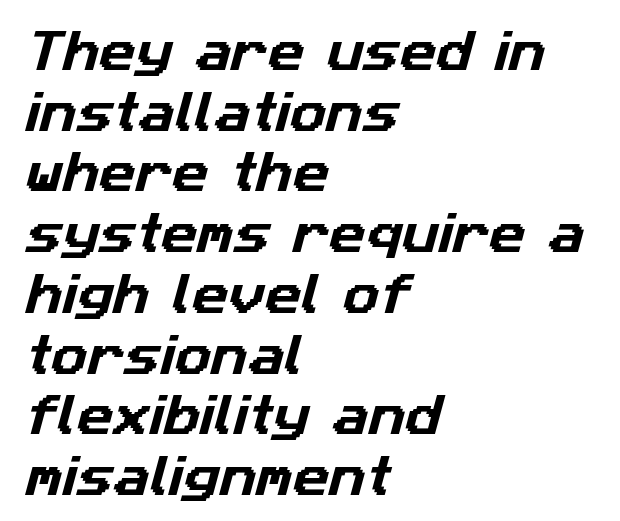
{"serif": "no", "width": "normal", "stroke_contrast": "low", "x_height": "medium", "monospaced": "no", "underline": "no", "align": "left", "line_spacing": "normal", "line_spacing_ratio": 1.35, "letter_spacing": "normal", "letter_spacing_em": 0.0, "glyph_px": 45}
